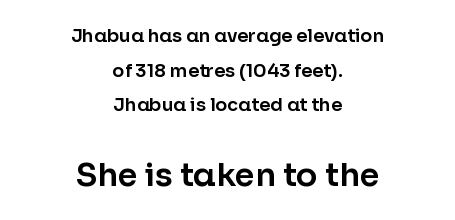
{"serif": "no", "italic": "no", "width": "normal", "stroke_contrast": "low", "x_height": "medium", "monospaced": "no", "underline": "no", "align": "center", "line_spacing": "loose", "line_spacing_ratio": 1.93, "letter_spacing": "normal", "letter_spacing_em": 0.0, "larger_block": "second", "size_ratio": 1.78, "glyph_px": 32}
